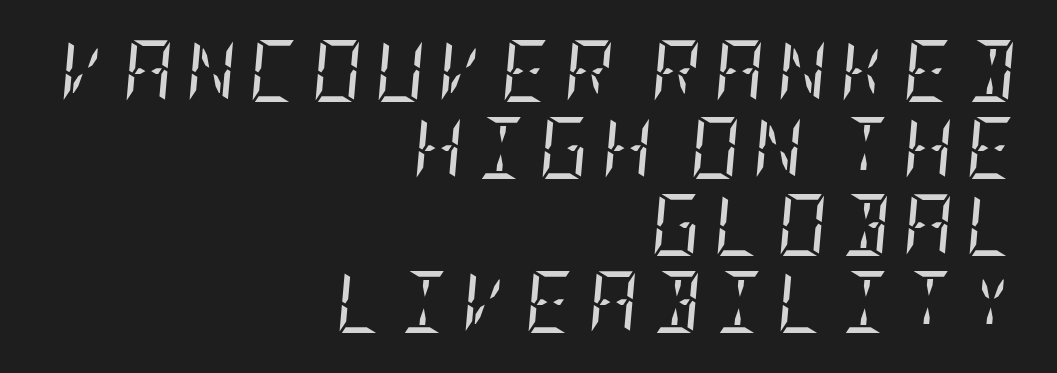
Q: Is the text bold? A: No.
Q: Is the text italic (slanted)? A: Yes, it leans right by about 5 degrees.
Q: Is the typeface a serif or a sans-serif typeface? A: Serif.
Q: Is the text underlined? A: No.
Q: How is the paragraph aligned? A: Right-aligned.
Q: Is the spacing between letters normal or unusually wide? A: Unusually wide.
Q: Width (condensed, normal, or wide)? A: Condensed.
Q: Stroke contrast? A: Low.
Q: x-height? A: Large.
